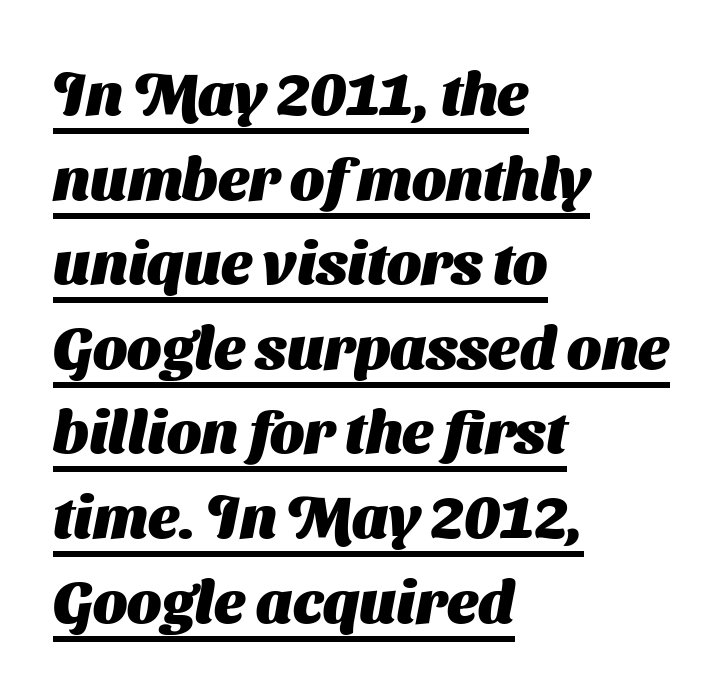
{"serif": "no", "bold": "yes", "weight": "heavy", "width": "normal", "stroke_contrast": "medium", "x_height": "medium", "monospaced": "no", "underline": "yes", "align": "left", "line_spacing": "normal", "line_spacing_ratio": 1.41, "letter_spacing": "normal", "letter_spacing_em": 0.0, "glyph_px": 60}
